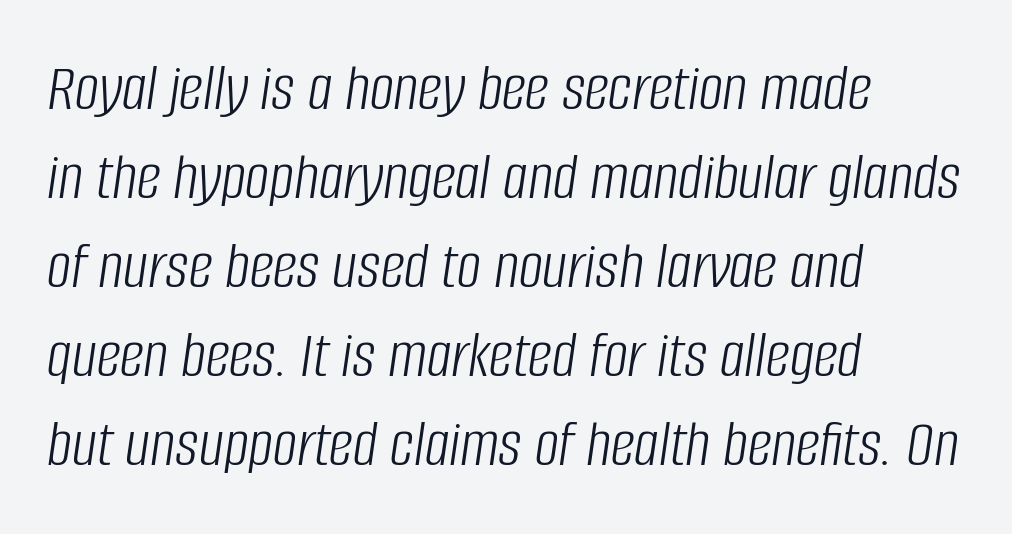
{"italic": "yes", "lean": "right", "slant_degrees": 8, "bold": "no", "weight": "light", "width": "condensed", "stroke_contrast": "low", "x_height": "large", "monospaced": "no", "underline": "no", "align": "left", "line_spacing": "normal", "line_spacing_ratio": 1.31, "letter_spacing": "normal", "letter_spacing_em": 0.0, "glyph_px": 68}
